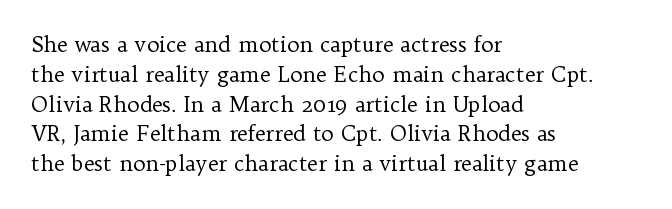
Quick note: interline space is typical. Nothing unusual about the tracking: characters are spaced as the font intends. Unmarked baselines from the first word to the last. No italicization has been applied; the sample stays upright.
